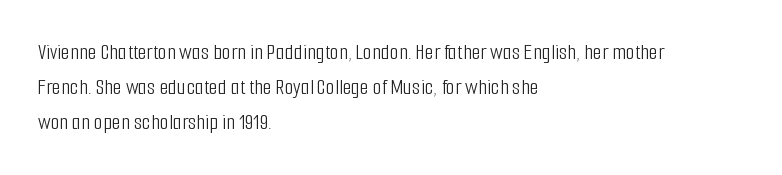
{"italic": "no", "bold": "no", "underline": "no", "align": "left", "line_spacing": "normal", "line_spacing_ratio": 1.53, "letter_spacing": "normal", "letter_spacing_em": 0.0, "glyph_px": 23}
